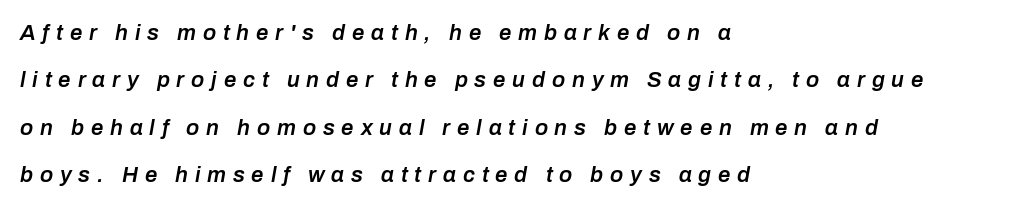
{"italic": "yes", "lean": "right", "slant_degrees": 10, "bold": "semi", "underline": "no", "align": "left", "line_spacing": "loose", "line_spacing_ratio": 2.15, "letter_spacing": "wide", "letter_spacing_em": 0.31, "glyph_px": 22}
